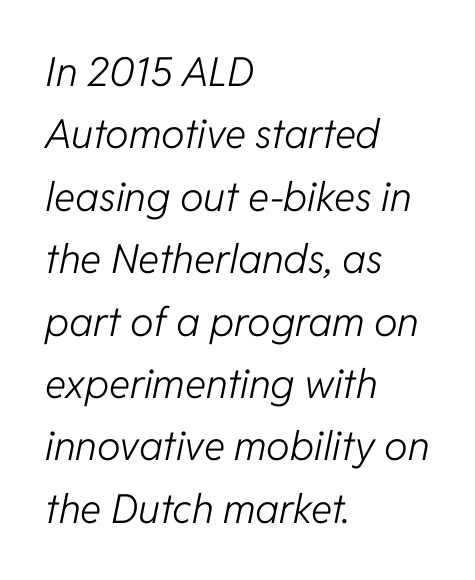
{"italic": "yes", "lean": "right", "slant_degrees": 11, "bold": "no", "weight": "light", "width": "normal", "stroke_contrast": "low", "x_height": "medium", "monospaced": "no", "underline": "no", "align": "left", "line_spacing": "normal", "line_spacing_ratio": 1.56, "letter_spacing": "normal", "letter_spacing_em": 0.0, "glyph_px": 40}
